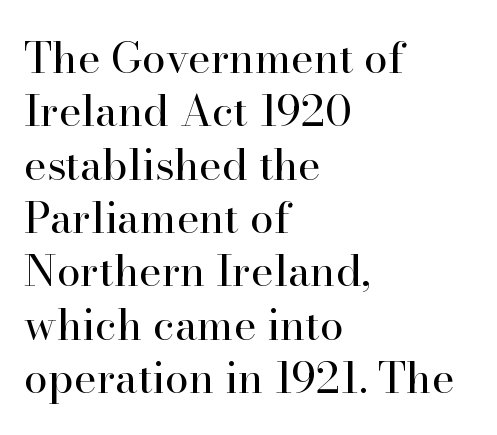
The image shows 43 px regular-weight serif type, upright; set left-aligned, line spacing 1.24x, normal letter spacing, not underlined; high stroke contrast and a small x-height.
